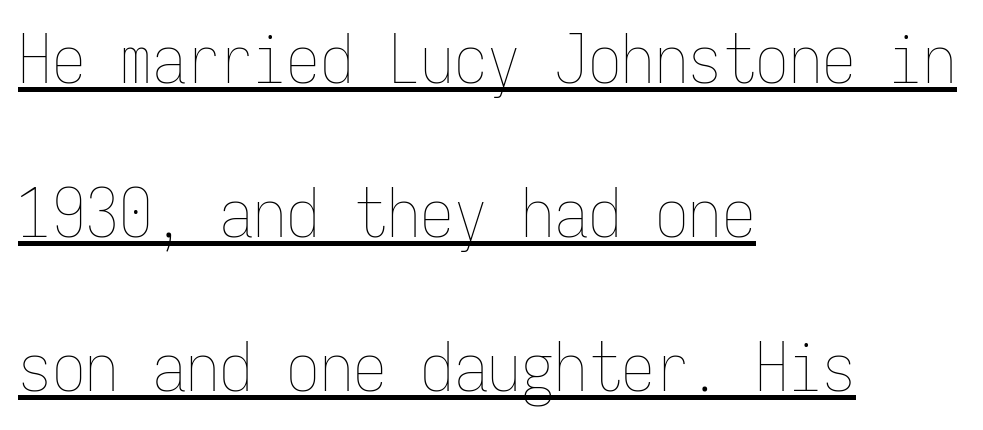
{"italic": "no", "bold": "no", "weight": "thin", "width": "condensed", "stroke_contrast": "low", "x_height": "medium", "monospaced": "yes", "underline": "yes", "align": "left", "line_spacing": "loose", "line_spacing_ratio": 2.3, "letter_spacing": "normal", "letter_spacing_em": 0.0, "glyph_px": 67}
